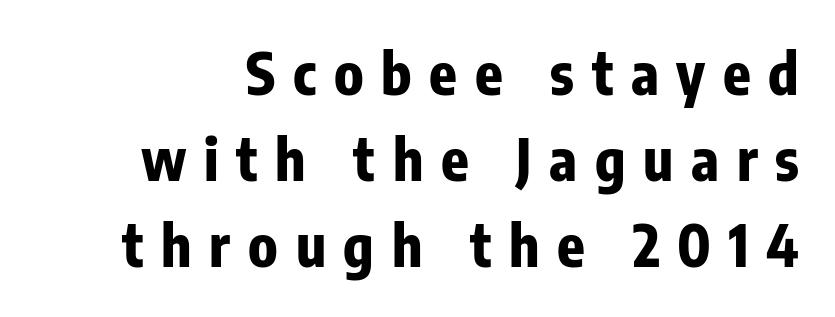
Q: Is the text bold? A: Yes.
Q: Is the text italic (slanted)? A: No, it is upright.
Q: Is the typeface a serif or a sans-serif typeface? A: Sans-serif.
Q: Is the text underlined? A: No.
Q: Is the spacing between letters normal or unusually wide? A: Unusually wide.
Q: Is the spacing between lines tight, normal or loose? A: Normal.
Q: Width (condensed, normal, or wide)? A: Condensed.
Q: Stroke contrast? A: Low.
Q: x-height? A: Medium.
Q: Monospaced? A: No.
